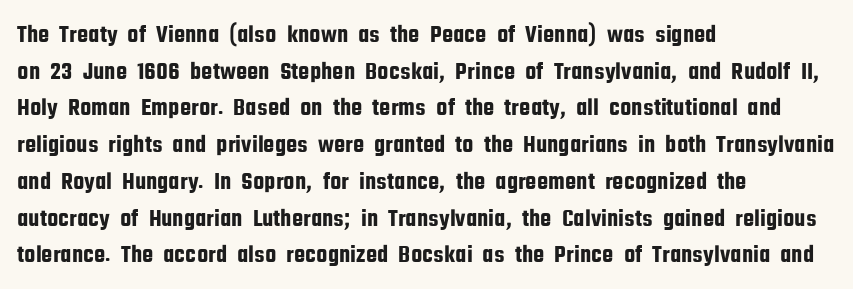
The image shows 25 px text type, upright; set left-aligned, normal line spacing (1.47x), normal letter spacing, not underlined.
